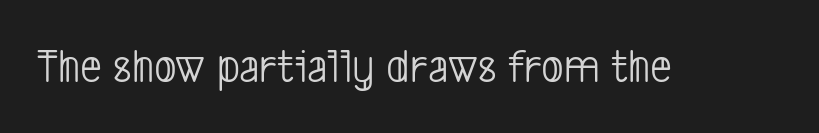
{"serif": "no", "bold": "no", "weight": "light", "width": "condensed", "stroke_contrast": "low", "x_height": "medium", "monospaced": "no", "underline": "no", "letter_spacing": "normal", "letter_spacing_em": 0.0, "glyph_px": 48}
